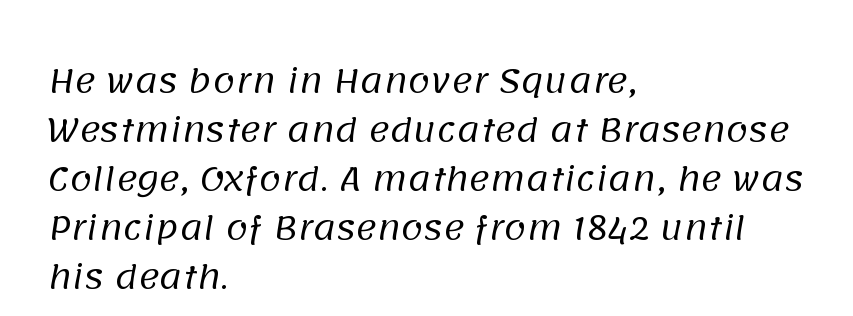
Words float on clear page, feet unadorned. This rendering uses left alignment, leaving the right contour irregular. Note the varied advance widths — an 'i' is clearly narrower than an 'm'. This is sans-serif lettering, the kind often seen on screens and signage.
